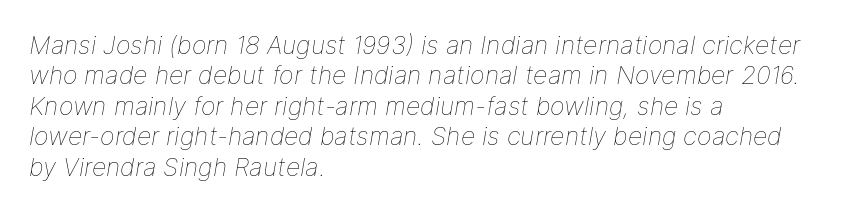
The image shows 25 px text type, italic (leaning right); set left-aligned, line spacing 1.22x, normal letter spacing, not underlined.
